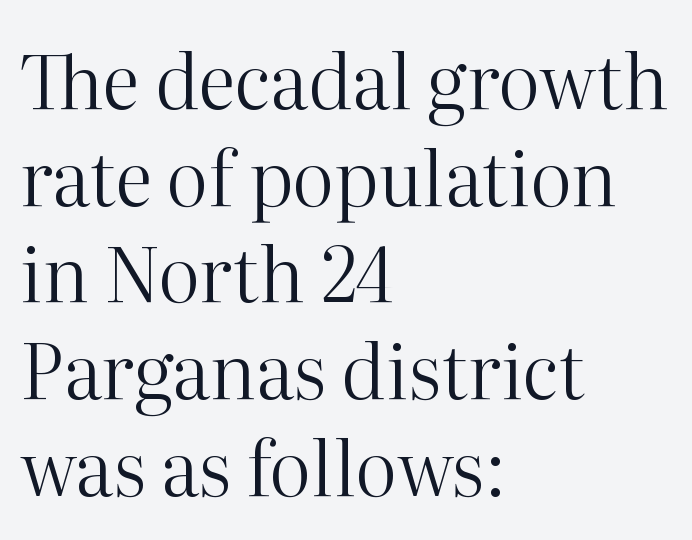
The image shows 75 px regular-weight serif type, upright; set left-aligned, normal line spacing (1.29x), normal letter spacing, not underlined; high stroke contrast and a medium x-height.
